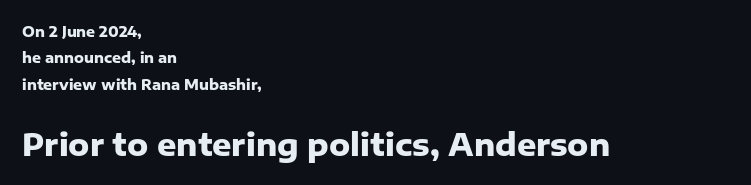
The image shows 30 px heavy sans-serif type, upright; set left-aligned, line spacing 1.88x, normal letter spacing, not underlined; the second (bottom) block is 2.14x larger; low stroke contrast and a medium x-height.
